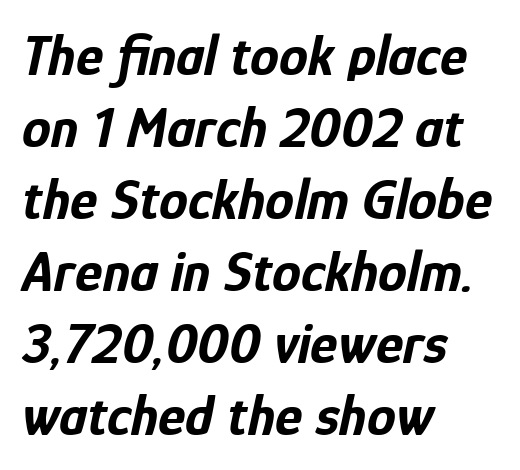
Q: Is the text bold? A: Yes.
Q: Is the text italic (slanted)? A: Yes, it leans right by about 12 degrees.
Q: Is the text underlined? A: No.
Q: How is the paragraph aligned? A: Left-aligned.
Q: Is the spacing between letters normal or unusually wide? A: Normal.
Q: Width (condensed, normal, or wide)? A: Condensed.
Q: Stroke contrast? A: Low.
Q: x-height? A: Medium.
Q: Monospaced? A: No.
